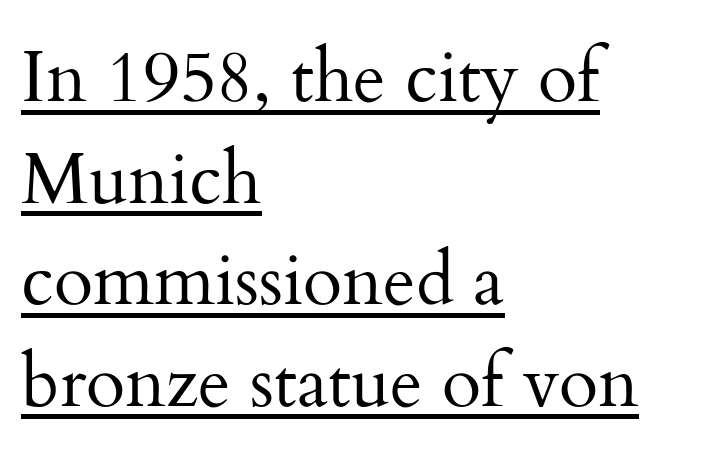
The characters are drawn with everyday or finer stroke widths. In terms of leading, this rendering sits right in the middle. This rendering features underlined lettering. These lines are rendered in a variable-pitch font. The letterforms sit shoulder to shoulder at normal distance.
